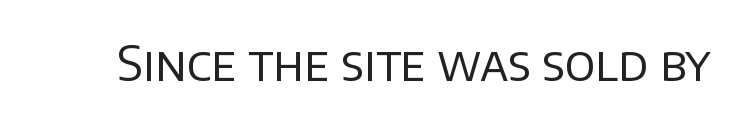
The image shows 48 px regular-weight sans-serif type, upright; set normal letter spacing, not underlined; low stroke contrast and a large x-height.
